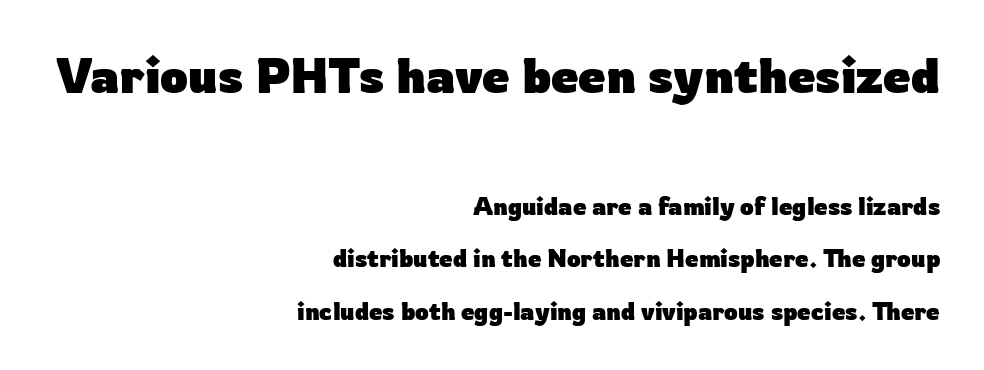
The image shows 49 px heavy sans-serif type, upright; set right-aligned, loose line spacing (2.19x), normal letter spacing, not underlined; the first (top) block is 2.04x larger; low stroke contrast and a medium x-height.
